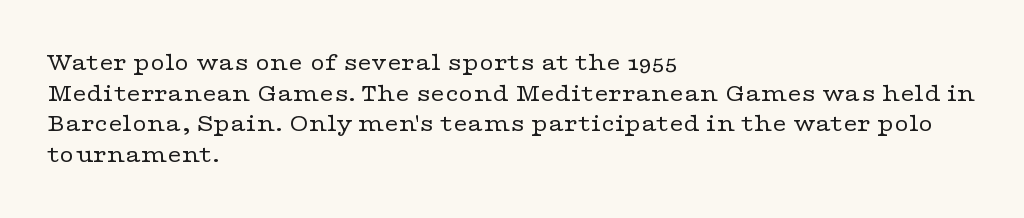
Q: Is the text bold? A: No.
Q: Is the text italic (slanted)? A: No, it is upright.
Q: Is the text underlined? A: No.
Q: How is the paragraph aligned? A: Left-aligned.
Q: Is the spacing between letters normal or unusually wide? A: Normal.
